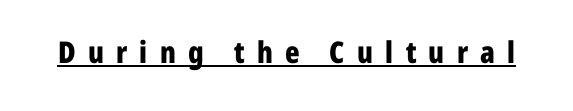
The image shows 30 px bold, condensed sans-serif type, upright; set unusually wide letter spacing (+0.41 em), underlined; low stroke contrast and a medium x-height.
